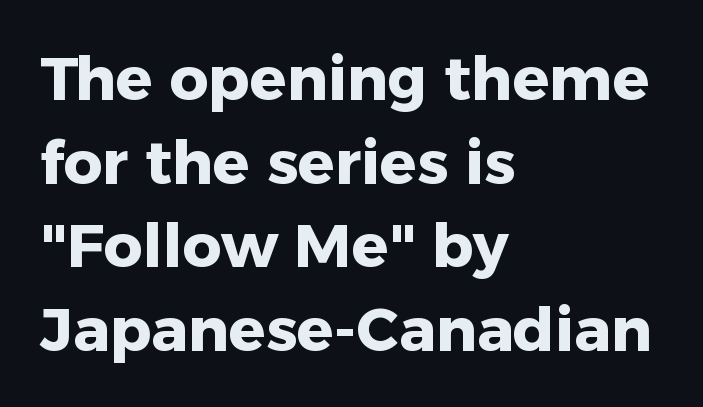
Plenty of ink on the page — the face is bold. The line texture is even and compact thanks to regular tracking. The area under the type is left untouched. Line starts are locked; line ends wander. The letters carry no serifs — their stems end cleanly without finishing strokes. The letters advance in unequal steps, a hallmark of proportional type.
